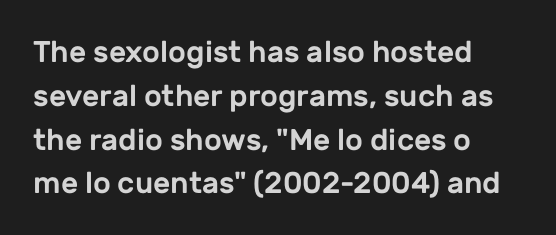
The image shows 30 px sans-serif type, upright; set left-aligned, normal line spacing (1.46x), normal letter spacing, not underlined; low stroke contrast and a medium x-height.
